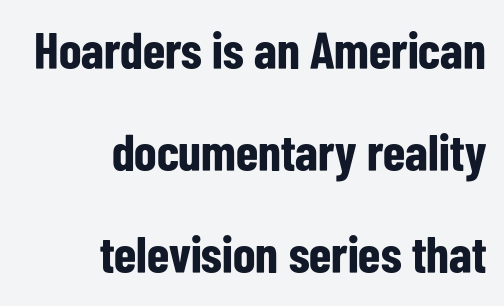
The image shows 52 px bold, condensed sans-serif type, upright; set right-aligned, loose line spacing (1.96x), normal letter spacing, not underlined; low stroke contrast and a medium x-height.
